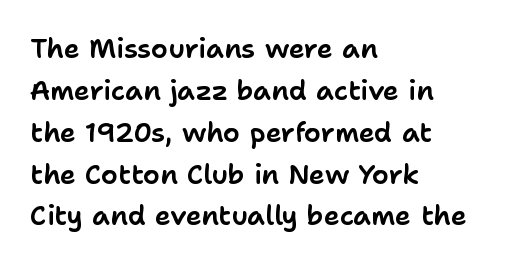
Decoration check: the copy has no underline. You can tell it's not italic because the verticals are truly vertical. Is the letter spacing exaggerated? No — it looks like the ordinary default. A classic flush-left, rag-right setting is used for this passage. Baseline-to-baseline distance is the conventional proportion of letter height.
